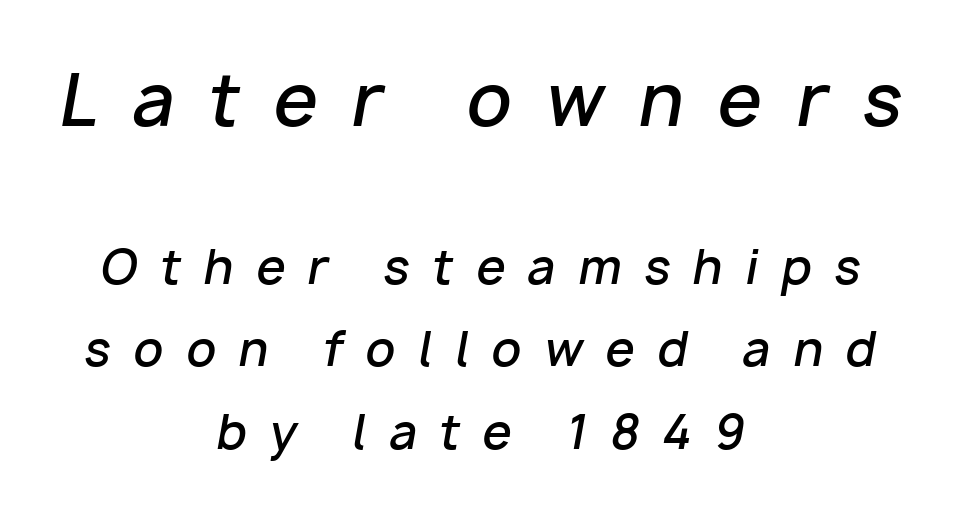
Q: Is the text bold? A: Semi-bold.
Q: Is the text italic (slanted)? A: Yes, it leans right by about 10 degrees.
Q: Is the text underlined? A: No.
Q: How is the paragraph aligned? A: Centered.
Q: Is the spacing between letters normal or unusually wide? A: Unusually wide.
Q: Which block of text is set in a larger size, the first (top) or the second (bottom)? A: The first (top) one.
Q: Width (condensed, normal, or wide)? A: Normal.
Q: Stroke contrast? A: Low.
Q: x-height? A: Medium.
Q: Monospaced? A: No.
